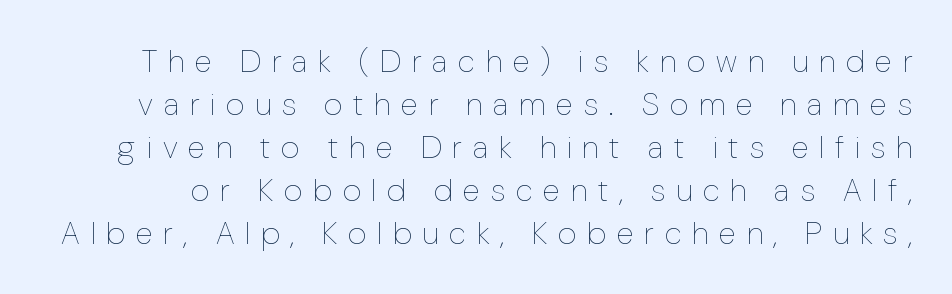
{"italic": "no", "bold": "no", "weight": "thin", "width": "condensed", "stroke_contrast": "low", "x_height": "medium", "monospaced": "no", "underline": "no", "line_spacing": "normal", "line_spacing_ratio": 1.34, "letter_spacing": "wide", "letter_spacing_em": 0.34, "glyph_px": 32}
